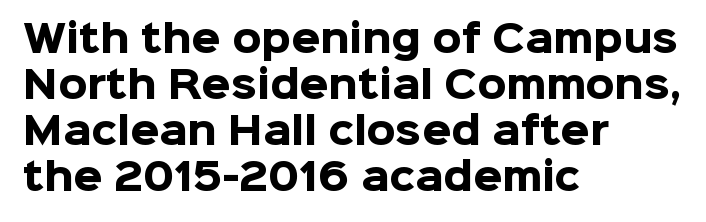
{"serif": "no", "italic": "no", "bold": "yes", "weight": "heavy", "width": "normal", "stroke_contrast": "low", "x_height": "medium", "monospaced": "no", "underline": "no", "align": "left", "line_spacing_ratio": 1.24, "letter_spacing": "normal", "letter_spacing_em": 0.0, "glyph_px": 37}
